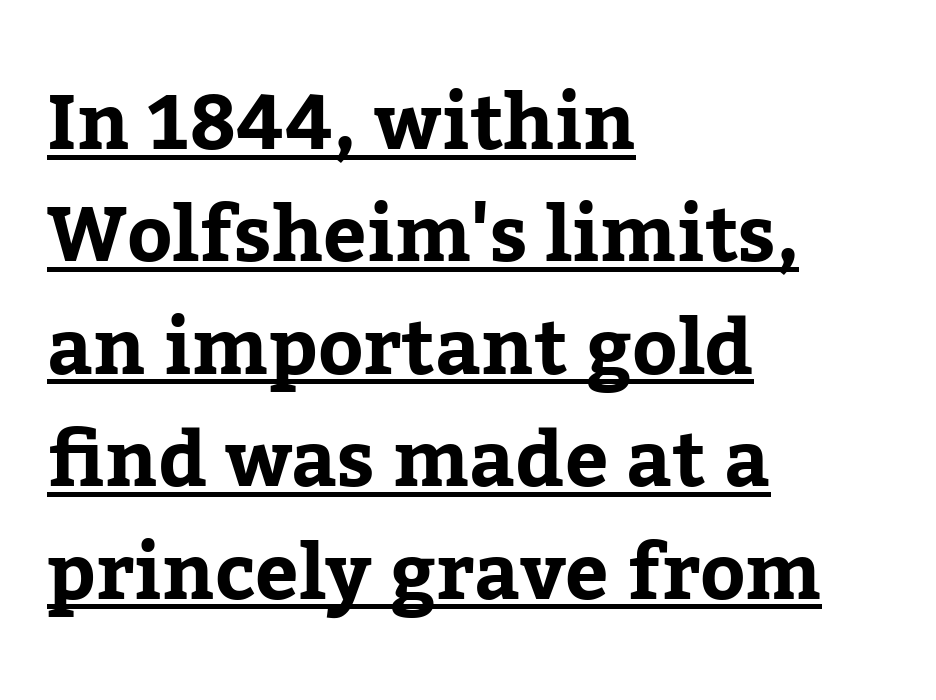
{"serif": "yes", "italic": "no", "bold": "yes", "weight": "bold", "width": "normal", "stroke_contrast": "low", "x_height": "medium", "monospaced": "no", "underline": "yes", "align": "left", "line_spacing": "normal", "line_spacing_ratio": 1.46, "letter_spacing": "normal", "letter_spacing_em": 0.0, "glyph_px": 77}
